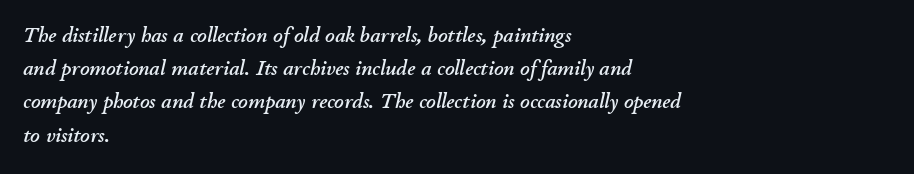
{"italic": "yes", "lean": "right", "slant_degrees": 11, "underline": "no", "align": "left", "line_spacing": "normal", "line_spacing_ratio": 1.58, "letter_spacing": "normal", "letter_spacing_em": 0.0, "glyph_px": 21}
